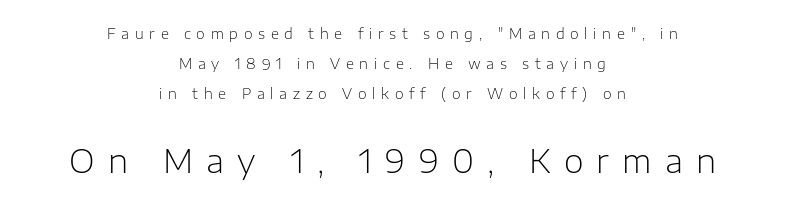
Q: Is the text bold? A: No.
Q: Is the text italic (slanted)? A: No, it is upright.
Q: Is the typeface a serif or a sans-serif typeface? A: Sans-serif.
Q: Is the text underlined? A: No.
Q: How is the paragraph aligned? A: Centered.
Q: Is the spacing between letters normal or unusually wide? A: Unusually wide.
Q: Is the spacing between lines tight, normal or loose? A: Loose.
Q: Which block of text is set in a larger size, the first (top) or the second (bottom)? A: The second (bottom) one.
Q: Width (condensed, normal, or wide)? A: Normal.
Q: Stroke contrast? A: Low.
Q: x-height? A: Medium.
Q: Monospaced? A: No.
